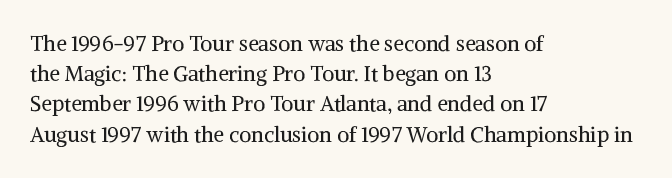
Regarding leading, the lines here are spaced in the standard way. Underline: absent. A classic flush-left, rag-right setting is used for this passage. Every character sits straight up, as roman type does.
